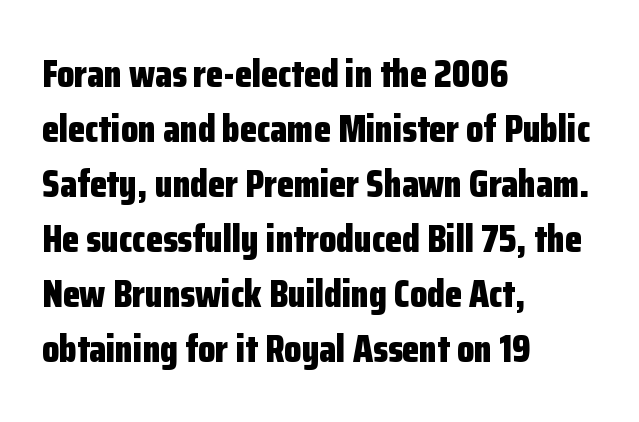
Q: Is the text bold? A: Yes.
Q: Is the text italic (slanted)? A: No, it is upright.
Q: Is the typeface a serif or a sans-serif typeface? A: Sans-serif.
Q: Is the text underlined? A: No.
Q: How is the paragraph aligned? A: Left-aligned.
Q: Is the spacing between letters normal or unusually wide? A: Normal.
Q: Is the spacing between lines tight, normal or loose? A: Normal.
Q: Width (condensed, normal, or wide)? A: Condensed.
Q: Stroke contrast? A: Low.
Q: x-height? A: Medium.
Q: Monospaced? A: No.
